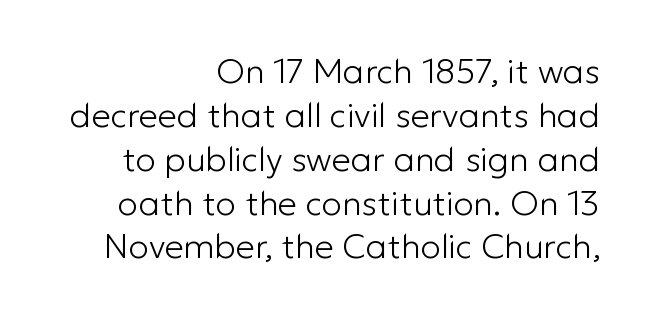
The image shows 34 px light sans-serif type, upright; set right-aligned, normal line spacing (1.29x), normal letter spacing, not underlined; low stroke contrast and a medium x-height.
